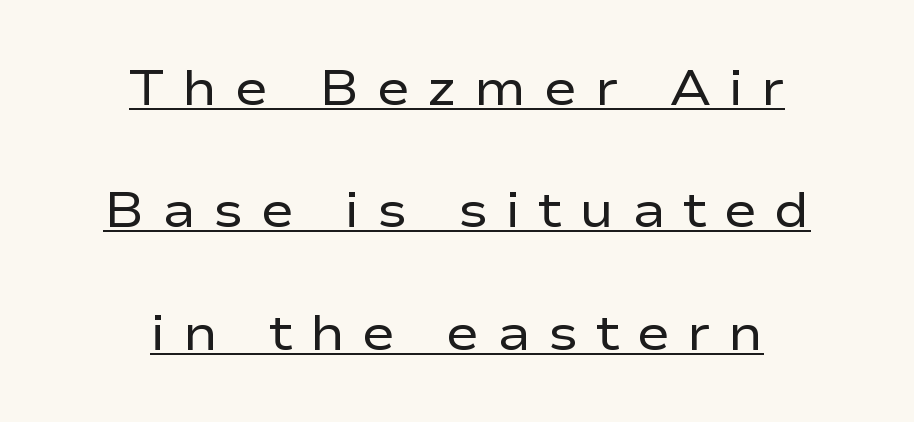
The image shows 50 px regular-weight, wide sans-serif type, upright; set centered, loose line spacing (2.45x), unusually wide letter spacing (+0.35 em), underlined; low stroke contrast and a medium x-height.
